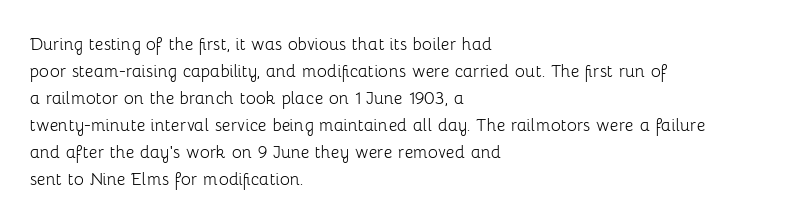
The passage shown is not underscored anywhere. Summary of vertical rhythm: regular, with standard interline spacing. The rag falls on the right side of this text block. Notice how the stems are strictly vertical — no italics here. Vertical stems look standard width or narrower in stroke.
